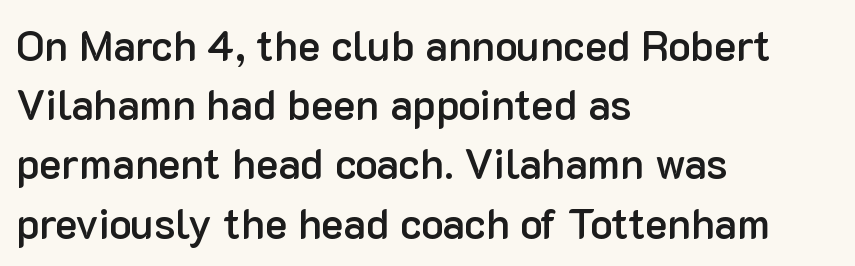
Q: Is the text bold? A: Semi-bold.
Q: Is the text italic (slanted)? A: No, it is upright.
Q: Is the typeface a serif or a sans-serif typeface? A: Sans-serif.
Q: Is the text underlined? A: No.
Q: How is the paragraph aligned? A: Left-aligned.
Q: Is the spacing between letters normal or unusually wide? A: Normal.
Q: Is the spacing between lines tight, normal or loose? A: Normal.
Q: Width (condensed, normal, or wide)? A: Normal.
Q: Stroke contrast? A: Low.
Q: x-height? A: Medium.
Q: Monospaced? A: No.
